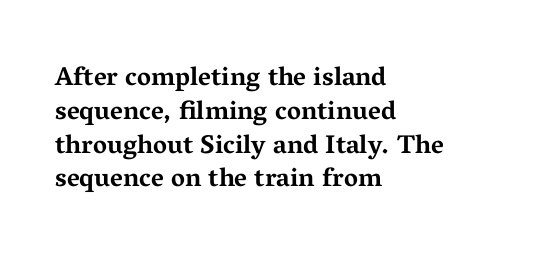
Q: Is the text bold? A: Yes.
Q: Is the text italic (slanted)? A: No, it is upright.
Q: Is the text underlined? A: No.
Q: How is the paragraph aligned? A: Left-aligned.
Q: Is the spacing between letters normal or unusually wide? A: Normal.
Q: Is the spacing between lines tight, normal or loose? A: Normal.
